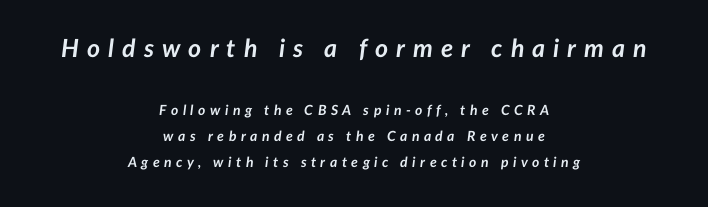
The typesetting leans heavy: a genuine bold. Spacing between characters has been opened up far beyond the box default. Alignment: centered. The face used here appears at its bigger size in the upper chunk. An italicized treatment has been applied to the whole sample. A bare baseline throughout the passage.
